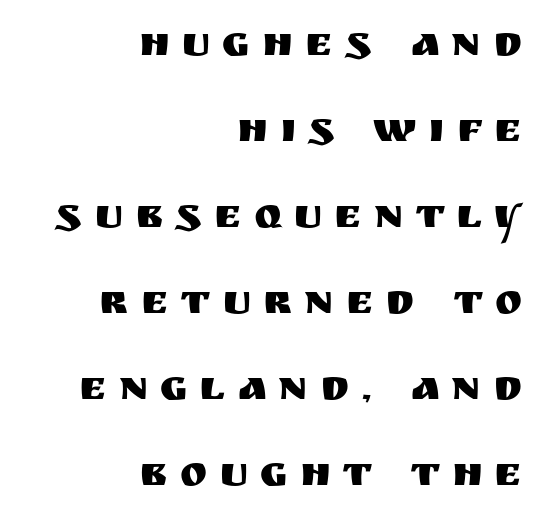
Q: Is the text italic (slanted)? A: No, it is upright.
Q: Is the typeface a serif or a sans-serif typeface? A: Sans-serif.
Q: Is the text underlined? A: No.
Q: How is the paragraph aligned? A: Right-aligned.
Q: Is the spacing between letters normal or unusually wide? A: Unusually wide.
Q: Is the spacing between lines tight, normal or loose? A: Loose.
Q: Width (condensed, normal, or wide)? A: Normal.
Q: Stroke contrast? A: Medium.
Q: x-height? A: Large.
Q: Monospaced? A: No.
